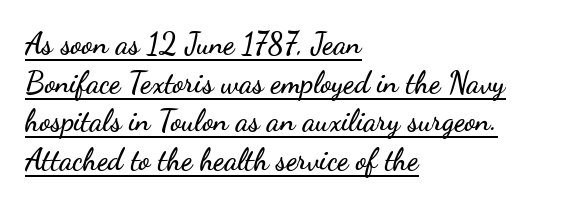
The rendering uses the underline text-decoration. This is sans-serif lettering, the kind often seen on screens and signage. Here the designer chose a conventional face with non-uniform glyph widths. A typesetter would call this leading conventional body-copy spacing. Default kerning and tracking; the words read as compact shapes. One-word summary of the alignment: left.
